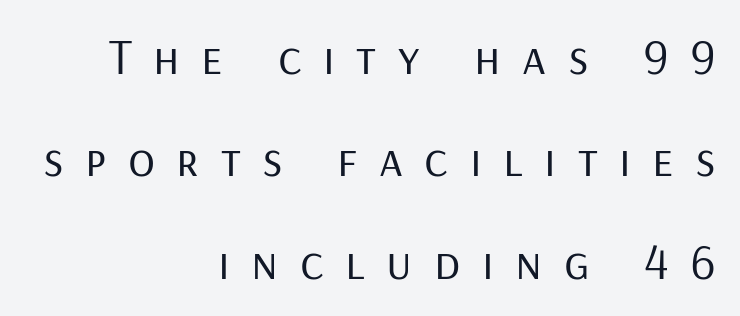
{"serif": "no", "italic": "no", "bold": "no", "weight": "regular", "width": "normal", "stroke_contrast": "low", "x_height": "medium", "monospaced": "no", "underline": "no", "align": "right", "line_spacing": "loose", "line_spacing_ratio": 2.05, "letter_spacing": "wide", "letter_spacing_em": 0.43, "glyph_px": 50}
